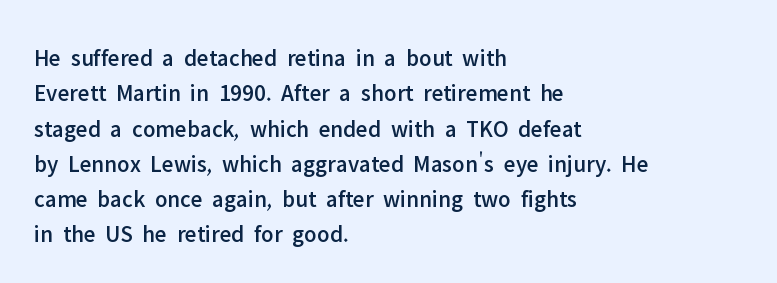
Q: Is the text italic (slanted)? A: No, it is upright.
Q: Is the text underlined? A: No.
Q: How is the paragraph aligned? A: Left-aligned.
Q: Is the spacing between letters normal or unusually wide? A: Normal.
Q: Is the spacing between lines tight, normal or loose? A: Normal.
